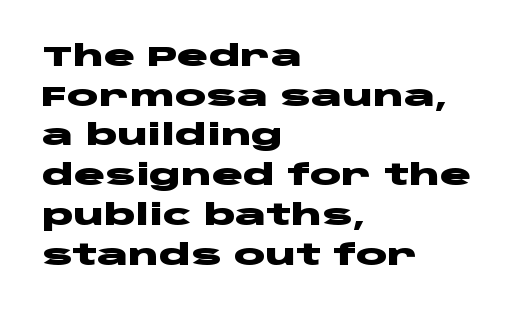
Note the varied advance widths — an 'i' is clearly narrower than an 'm'. Reading down the column, the eye jumps a familiar distance to each next line. Does the weight exceed regular? Yes, all the way to bold. It's the straight-up-and-down kind of type. The passage is arranged the way most books set body copy — flush left. The type family on display is of the sans-serif kind.
